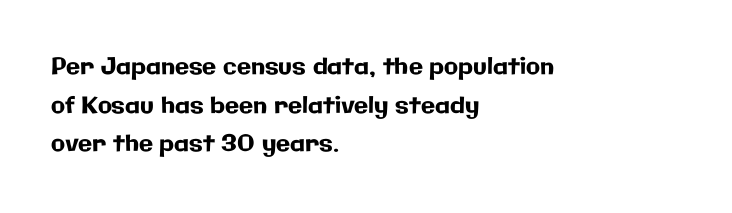
The image shows 23 px text type, upright; set left-aligned, normal line spacing (1.68x), normal letter spacing, not underlined.
